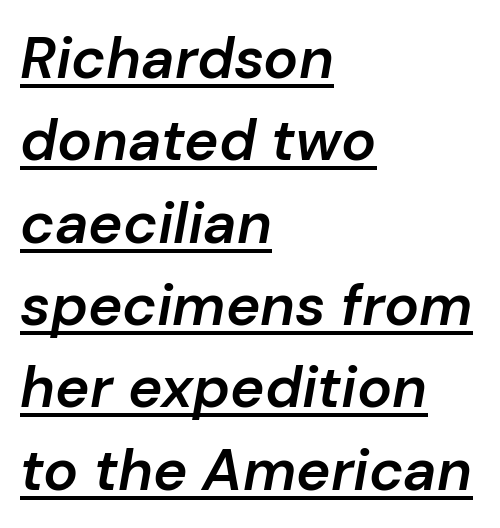
Q: Is the text bold? A: Semi-bold.
Q: Is the text italic (slanted)? A: Yes, it leans right by about 10 degrees.
Q: Is the text underlined? A: Yes.
Q: How is the paragraph aligned? A: Left-aligned.
Q: Is the spacing between letters normal or unusually wide? A: Normal.
Q: Is the spacing between lines tight, normal or loose? A: Normal.
Q: Width (condensed, normal, or wide)? A: Normal.
Q: Stroke contrast? A: Low.
Q: x-height? A: Medium.
Q: Monospaced? A: No.
